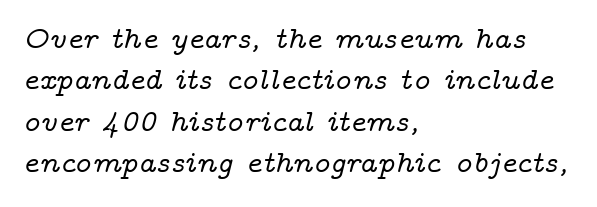
{"serif": "yes", "italic": "yes", "lean": "right", "slant_degrees": 14, "width": "wide", "stroke_contrast": "low", "x_height": "medium", "monospaced": "no", "underline": "no", "align": "left", "line_spacing": "normal", "line_spacing_ratio": 1.38, "letter_spacing": "normal", "letter_spacing_em": 0.0, "glyph_px": 30}
